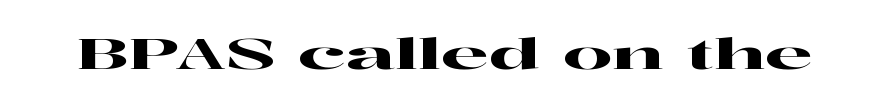
{"serif": "yes", "italic": "no", "width": "wide", "stroke_contrast": "high", "x_height": "medium", "monospaced": "no", "underline": "no", "letter_spacing": "normal", "letter_spacing_em": 0.0, "glyph_px": 43}
